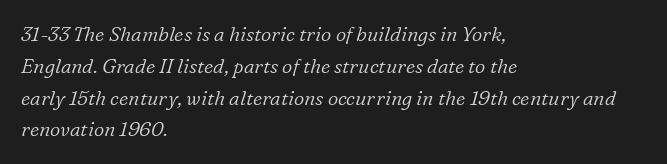
{"italic": "yes", "lean": "right", "slant_degrees": 16, "bold": "no", "underline": "no", "align": "left", "line_spacing": "normal", "line_spacing_ratio": 1.59, "letter_spacing": "normal", "letter_spacing_em": 0.0, "glyph_px": 20}
